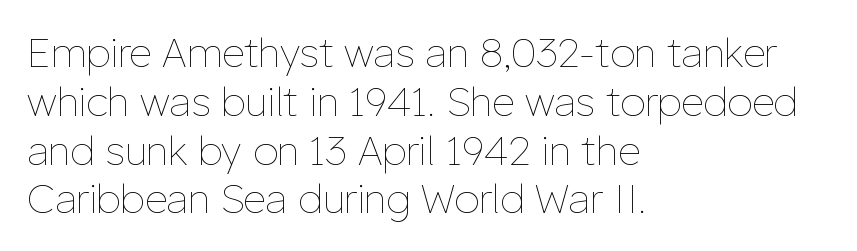
The image shows 40 px thin type, upright; set left-aligned, line spacing 1.22x, normal letter spacing, not underlined; low stroke contrast and a medium x-height.
